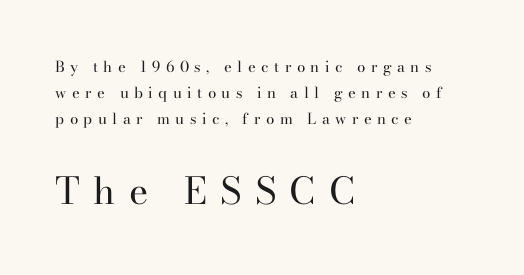
Q: Is the text bold? A: No.
Q: Is the text italic (slanted)? A: No, it is upright.
Q: Is the typeface a serif or a sans-serif typeface? A: Serif.
Q: Is the text underlined? A: No.
Q: How is the paragraph aligned? A: Left-aligned.
Q: Is the spacing between letters normal or unusually wide? A: Unusually wide.
Q: Which block of text is set in a larger size, the first (top) or the second (bottom)? A: The second (bottom) one.
Q: Width (condensed, normal, or wide)? A: Normal.
Q: Stroke contrast? A: High.
Q: x-height? A: Small.
Q: Monospaced? A: No.
